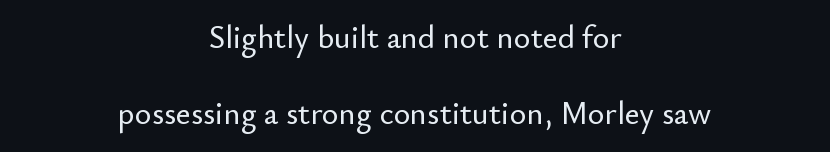
The type sits square on the baseline with zero lean. Default kerning and tracking; the words read as compact shapes. The typesetter chose a symmetrical, centered arrangement here. Horizontal bands of white between lines are thick stripes. The specimen omits any rule beneath the text block's lines. Type style note: lacks serifs.
